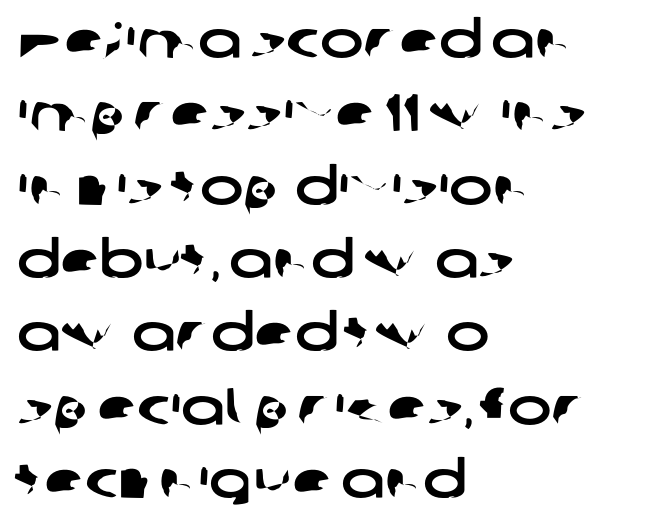
{"serif": "no", "width": "wide", "stroke_contrast": "low", "x_height": "medium", "monospaced": "no", "underline": "no", "align": "left", "line_spacing": "normal", "line_spacing_ratio": 1.41, "letter_spacing": "normal", "letter_spacing_em": 0.0, "glyph_px": 52}
